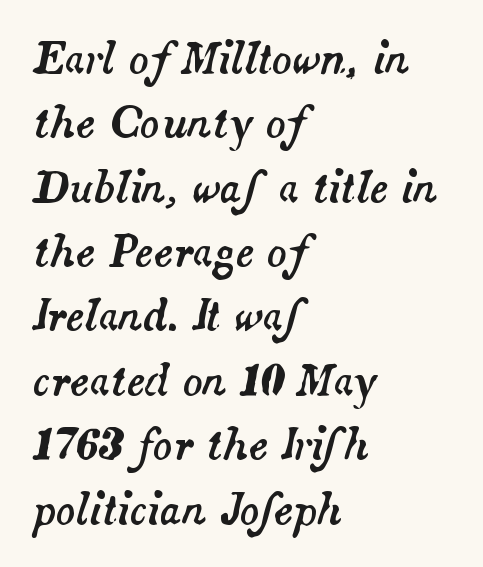
The image shows 41 px text type, italic (leaning right); set left-aligned, normal line spacing (1.57x), normal letter spacing, not underlined; medium stroke contrast and a small x-height.
